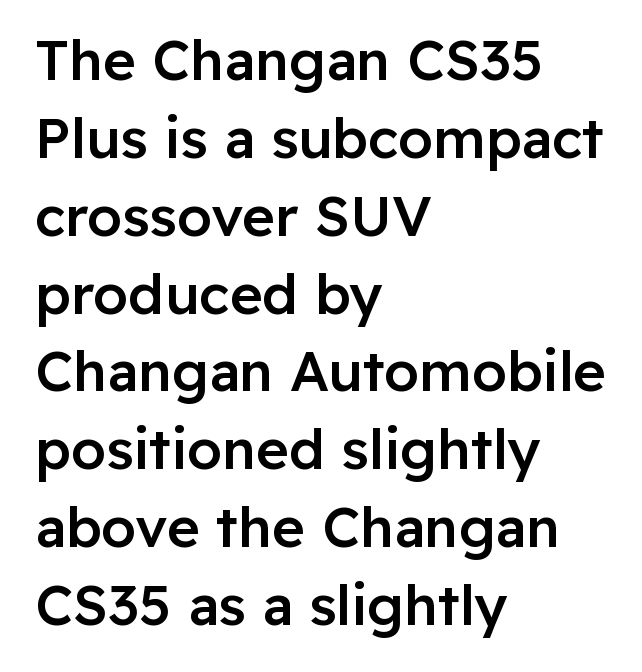
The image shows 56 px semibold sans-serif type, upright; set left-aligned, normal line spacing (1.39x), normal letter spacing, not underlined; low stroke contrast and a medium x-height.
